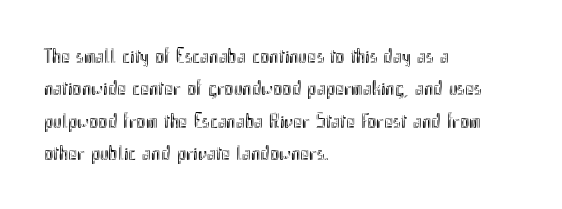
The image shows 21 px text type, upright; set left-aligned, normal line spacing (1.54x), normal letter spacing, not underlined.
